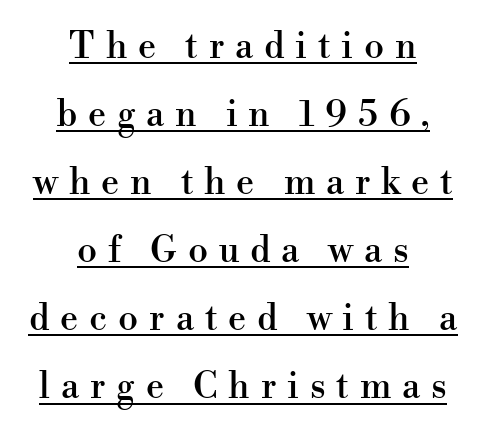
Q: Is the text italic (slanted)? A: No, it is upright.
Q: Is the typeface a serif or a sans-serif typeface? A: Serif.
Q: Is the text underlined? A: Yes.
Q: How is the paragraph aligned? A: Centered.
Q: Is the spacing between letters normal or unusually wide? A: Unusually wide.
Q: Width (condensed, normal, or wide)? A: Normal.
Q: Stroke contrast? A: High.
Q: x-height? A: Small.
Q: Monospaced? A: No.
